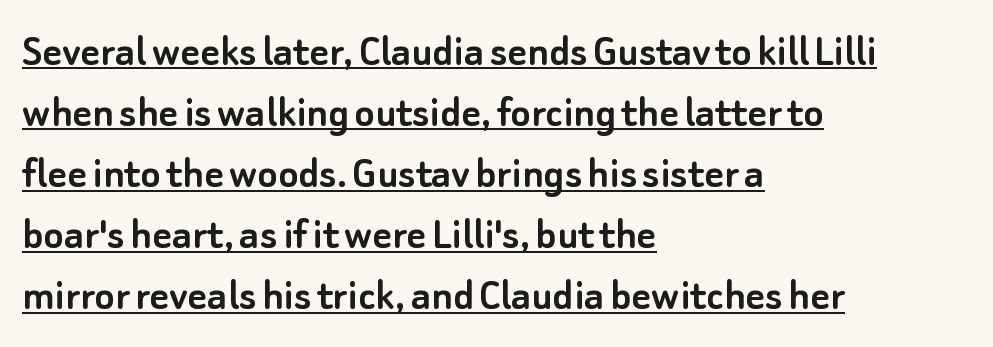
Normally led — the rows are evenly, conventionally spaced. Observe the absence of serifs on each vertical stroke in this sample. The passage shown is typed in a proportional face where columns would drift. Emphasis is given by a line drawn under the lettering. Posture: upright roman.
